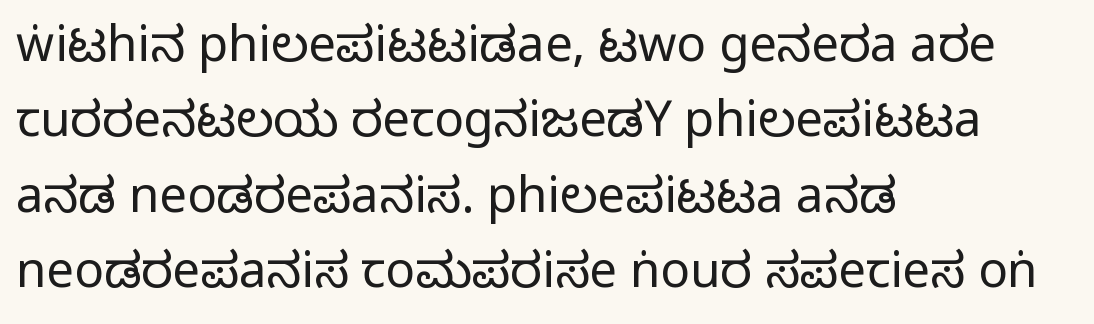
Q: Is the text italic (slanted)? A: No, it is upright.
Q: Is the typeface a serif or a sans-serif typeface? A: Sans-serif.
Q: Is the text underlined? A: No.
Q: How is the paragraph aligned? A: Left-aligned.
Q: Is the spacing between letters normal or unusually wide? A: Normal.
Q: Is the spacing between lines tight, normal or loose? A: Normal.
Q: Width (condensed, normal, or wide)? A: Condensed.
Q: Stroke contrast? A: Medium.
Q: Monospaced? A: No.
